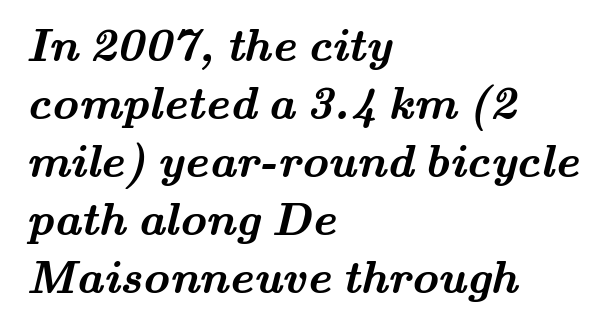
The image shows 46 px semibold, wide serif type; set left-aligned, normal line spacing (1.26x), normal letter spacing, not underlined; medium stroke contrast and a small x-height.
